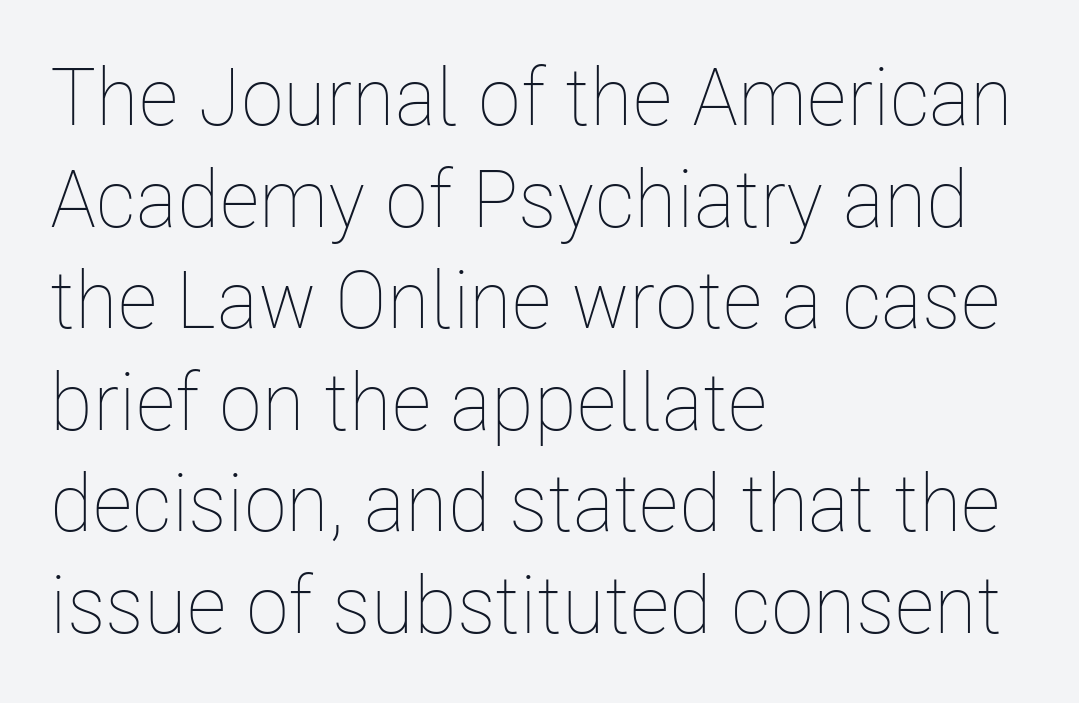
{"italic": "no", "bold": "no", "weight": "thin", "width": "condensed", "stroke_contrast": "low", "x_height": "medium", "monospaced": "no", "underline": "no", "align": "left", "line_spacing": "normal", "line_spacing_ratio": 1.27, "letter_spacing": "normal", "letter_spacing_em": 0.0, "glyph_px": 80}
